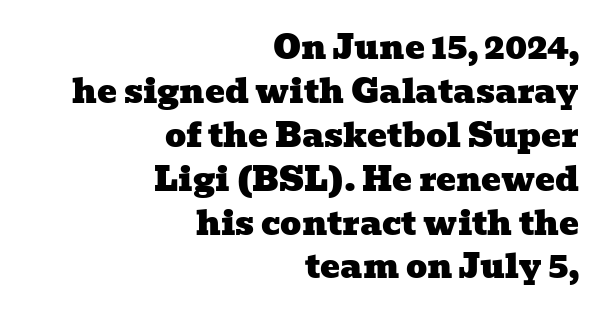
A bare baseline throughout the passage. You could not count columns in this text — the font is proportionally spaced. The type family on display is of the serif kind. Standard letterfit; no display-style spreading of the glyphs. The lines in this sample share a right terminus and differ only in where they begin.
